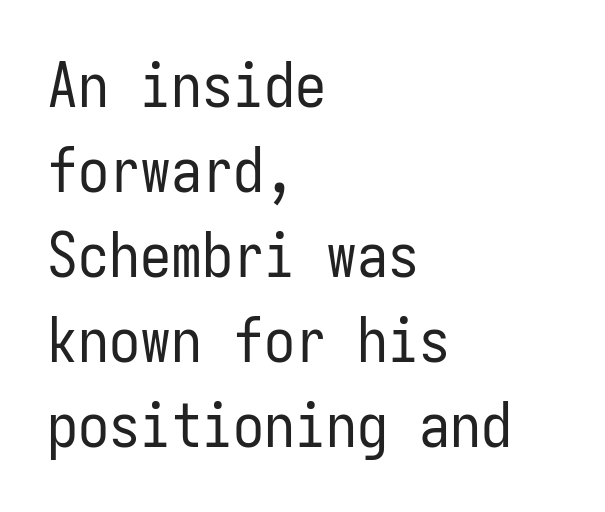
Q: Is the text bold? A: No.
Q: Is the text italic (slanted)? A: No, it is upright.
Q: Is the typeface a serif or a sans-serif typeface? A: Sans-serif.
Q: Is the text underlined? A: No.
Q: How is the paragraph aligned? A: Left-aligned.
Q: Is the spacing between letters normal or unusually wide? A: Normal.
Q: Is the spacing between lines tight, normal or loose? A: Normal.
Q: Width (condensed, normal, or wide)? A: Condensed.
Q: Stroke contrast? A: Low.
Q: x-height? A: Medium.
Q: Monospaced? A: Yes.
